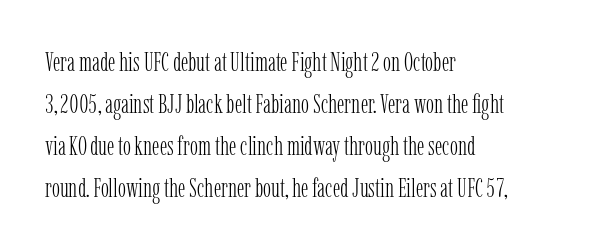
{"italic": "no", "bold": "no", "underline": "no", "align": "left", "line_spacing": "normal", "line_spacing_ratio": 1.56, "letter_spacing": "normal", "letter_spacing_em": 0.0, "glyph_px": 27}
